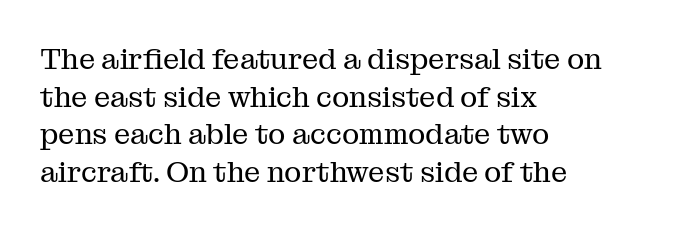
The image shows 29 px regular-weight serif type, upright; set left-aligned, normal line spacing (1.3x), normal letter spacing, not underlined; medium stroke contrast and a medium x-height.
